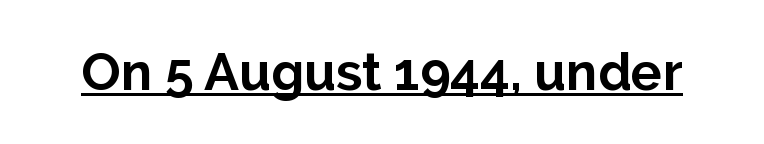
The image shows 52 px bold sans-serif type, upright; set normal letter spacing, underlined; low stroke contrast and a medium x-height.
